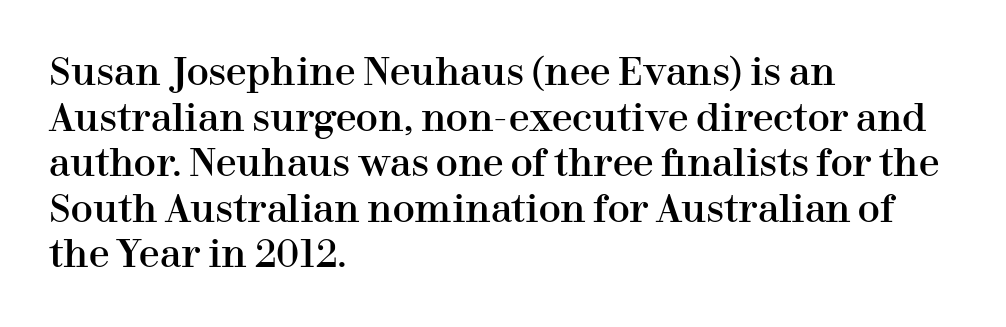
{"serif": "yes", "italic": "no", "width": "normal", "stroke_contrast": "high", "x_height": "medium", "monospaced": "no", "underline": "no", "align": "left", "line_spacing_ratio": 1.23, "letter_spacing": "normal", "letter_spacing_em": 0.0, "glyph_px": 37}
